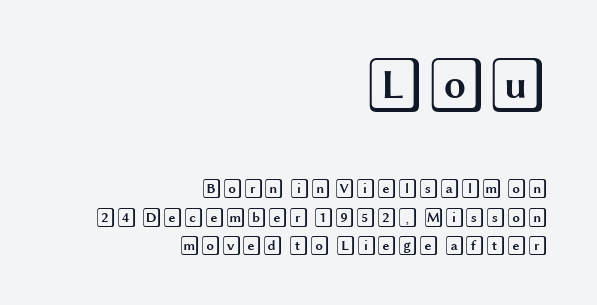
{"italic": "no", "width": "wide", "x_height": "large", "underline": "no", "align": "right", "line_spacing": "normal", "line_spacing_ratio": 1.49, "letter_spacing": "normal", "letter_spacing_em": 0.0, "larger_block": "first", "size_ratio": 2.95, "glyph_px": 56}
